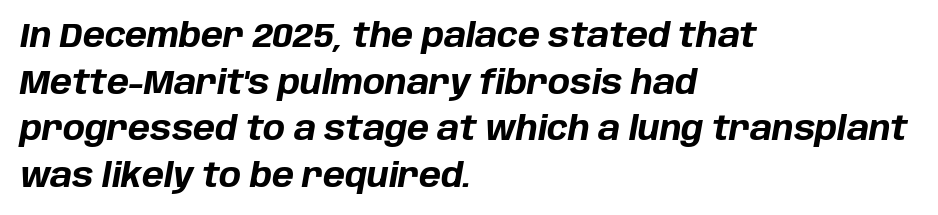
{"italic": "yes", "lean": "right", "slant_degrees": 10, "bold": "yes", "weight": "bold", "width": "normal", "stroke_contrast": "low", "x_height": "large", "monospaced": "no", "underline": "no", "align": "left", "line_spacing": "normal", "line_spacing_ratio": 1.41, "letter_spacing": "normal", "letter_spacing_em": 0.0, "glyph_px": 33}
